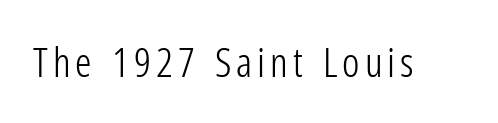
Weight: in the light-to-regular range. The passage shown is typeset with a sans-serif family. When letters stand straight like this, we call the style roman or upright. The letters advance in unequal steps, a hallmark of proportional type. Just letters on the line, the space beneath them empty.
